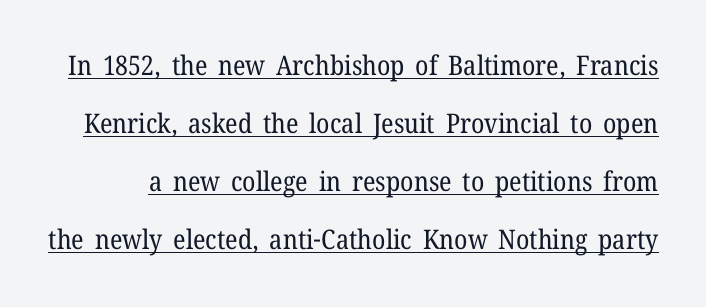
Q: Is the text bold? A: No.
Q: Is the text italic (slanted)? A: No, it is upright.
Q: Is the text underlined? A: Yes.
Q: Is the spacing between letters normal or unusually wide? A: Normal.
Q: Is the spacing between lines tight, normal or loose? A: Loose.
